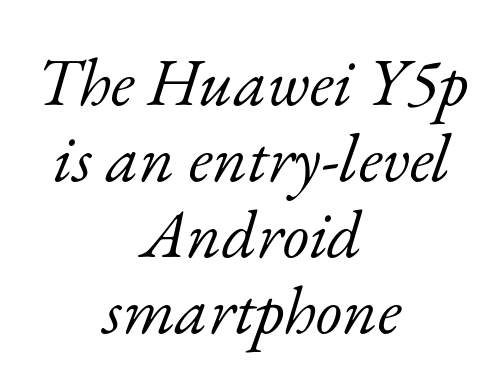
Leading is clearly below the norm, producing a dense column. Teacher's note: observe the equal gaps on both sides — that is centered alignment. The type is set solid horizontally, with unmodified tracking. Do the characters align in a grid? No, the font is proportional.
